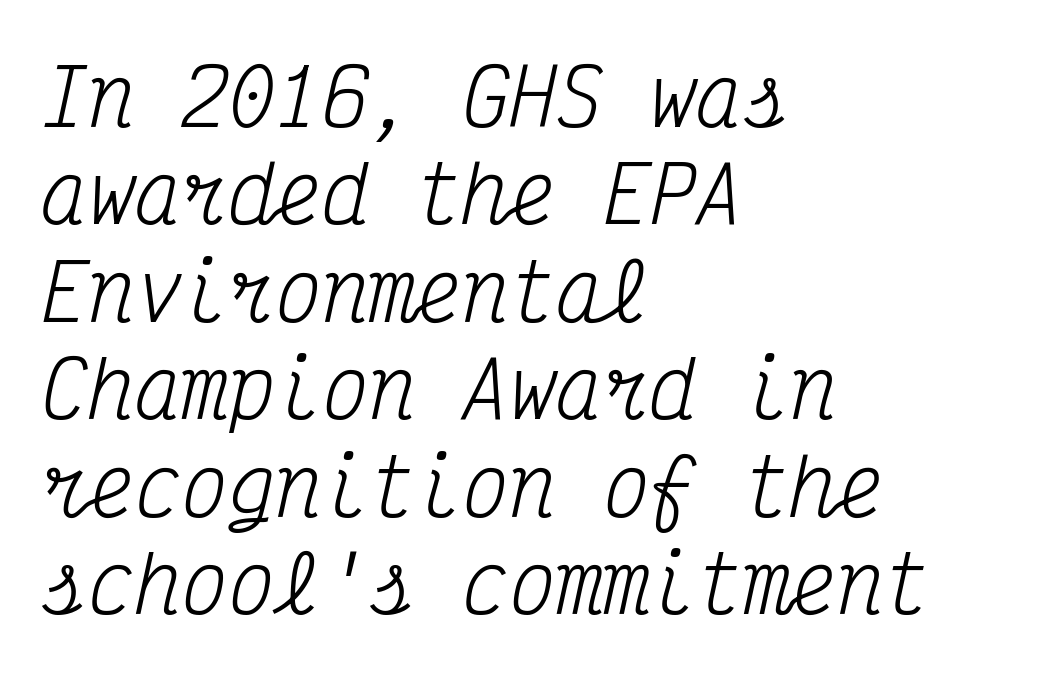
{"serif": "yes", "italic": "yes", "lean": "right", "slant_degrees": 12, "bold": "no", "weight": "regular", "width": "condensed", "stroke_contrast": "medium", "x_height": "medium", "monospaced": "yes", "underline": "no", "align": "left", "line_spacing": "normal", "line_spacing_ratio": 1.25, "letter_spacing": "normal", "letter_spacing_em": 0.0, "glyph_px": 78}
